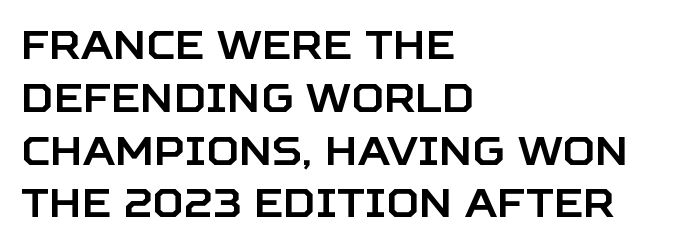
Is there any slant? The stems are plumb. The lines in this sample share a left origin and differ only in where they stop. The line texture is even and compact thanks to regular tracking. Check where the strokes stop: nothing finishes them off — pure sans. The face used here is proportionally spaced, like ordinary book or web type. If you measured baseline to baseline, you'd find a middling distance.
